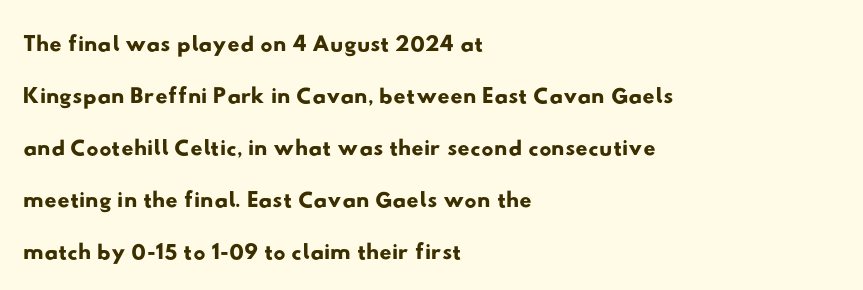
Type without underlining. Is the letter spacing exaggerated? No — it looks like the ordinary default. Each letter keeps its own natural width here, so spacing adapts to shape. Unlike a traditional serif, this face leaves its strokes unadorned.
